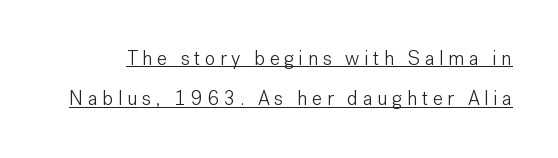
The typography opts for an upright posture over an oblique one. On a weight scale, this lands at 450 or below. Glyph-to-glyph distance is far greater than everyday printed text. The typesetter has applied underlining to the passage shown.
